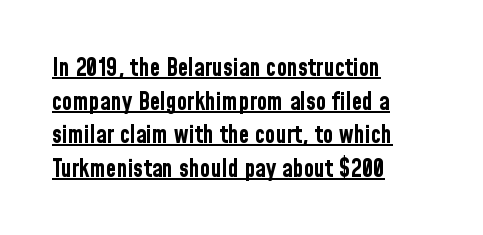
Interline gaps are of average width in this sample. This sample is left-justified, so line endings fall wherever the words run out. In terms of posture, this sample is upright. Heavy, bold letterforms.
